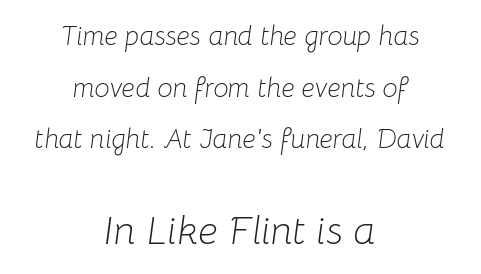
Varying glyph widths throughout — classic text-font behaviour. These lines stack symmetrically, like a column narrowing and widening about its center. Words float on clear page, feet unadorned. Widely set lines give the paragraph a tall, airy silhouette. The tracking reads as untouched default to a designer's eye.
